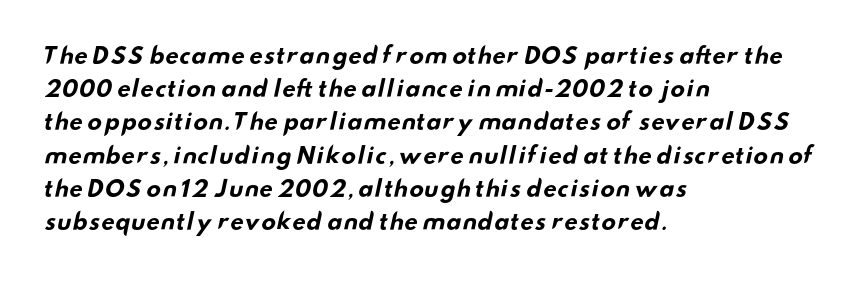
Where is the straight margin? On the left. Each row of text sits above clean, open space. Leading matches the norm, producing a regular column. The letters are bold, with thick, heavy strokes.
